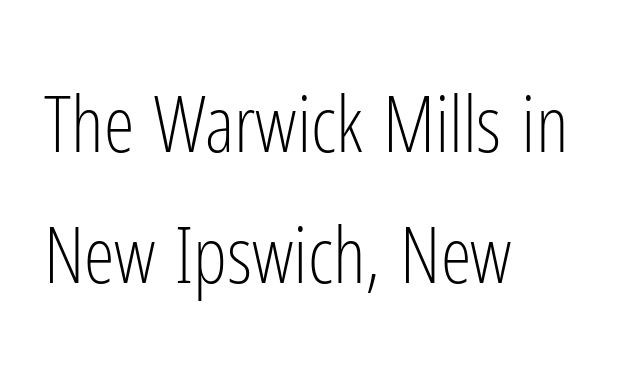
Q: Is the text bold? A: No.
Q: Is the text italic (slanted)? A: No, it is upright.
Q: Is the typeface a serif or a sans-serif typeface? A: Sans-serif.
Q: Is the text underlined? A: No.
Q: How is the paragraph aligned? A: Left-aligned.
Q: Is the spacing between letters normal or unusually wide? A: Normal.
Q: Is the spacing between lines tight, normal or loose? A: Normal.
Q: Width (condensed, normal, or wide)? A: Condensed.
Q: Stroke contrast? A: Low.
Q: x-height? A: Medium.
Q: Monospaced? A: No.
